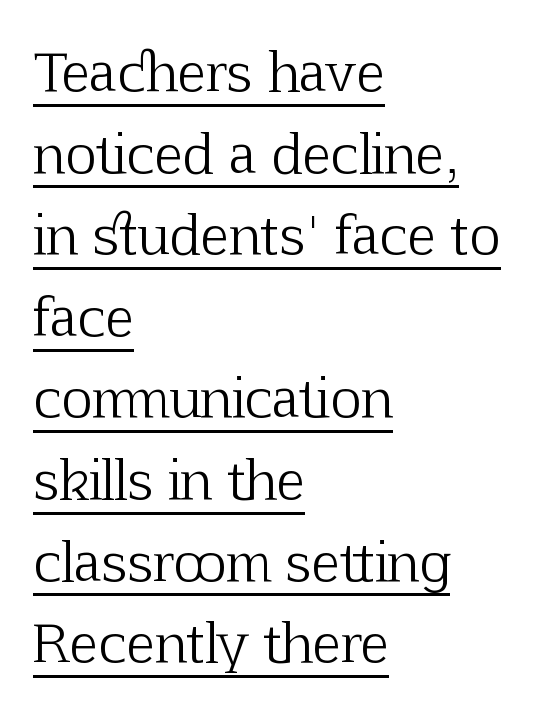
Q: Is the text bold? A: No.
Q: Is the text italic (slanted)? A: No, it is upright.
Q: Is the typeface a serif or a sans-serif typeface? A: Serif.
Q: Is the text underlined? A: Yes.
Q: How is the paragraph aligned? A: Left-aligned.
Q: Is the spacing between letters normal or unusually wide? A: Normal.
Q: Is the spacing between lines tight, normal or loose? A: Normal.
Q: Width (condensed, normal, or wide)? A: Normal.
Q: Stroke contrast? A: Low.
Q: x-height? A: Medium.
Q: Monospaced? A: No.
